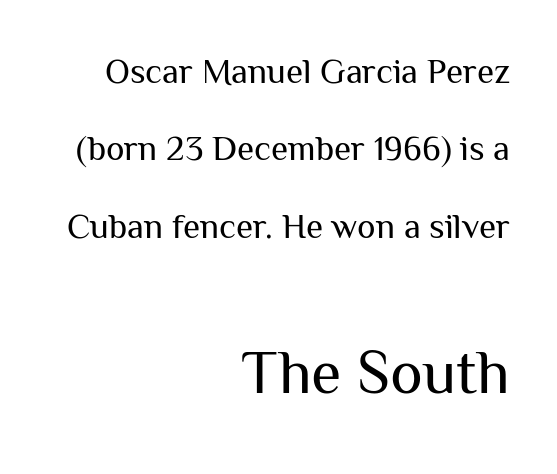
Q: Is the text bold? A: No.
Q: Is the text italic (slanted)? A: No, it is upright.
Q: Is the typeface a serif or a sans-serif typeface? A: Sans-serif.
Q: Is the text underlined? A: No.
Q: How is the paragraph aligned? A: Right-aligned.
Q: Is the spacing between letters normal or unusually wide? A: Normal.
Q: Is the spacing between lines tight, normal or loose? A: Loose.
Q: Which block of text is set in a larger size, the first (top) or the second (bottom)? A: The second (bottom) one.
Q: Width (condensed, normal, or wide)? A: Normal.
Q: Stroke contrast? A: Medium.
Q: x-height? A: Medium.
Q: Monospaced? A: No.
